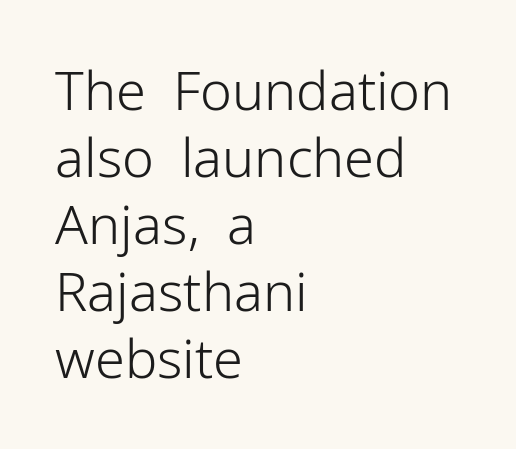
Q: Is the text bold? A: No.
Q: Is the text italic (slanted)? A: No, it is upright.
Q: Is the typeface a serif or a sans-serif typeface? A: Sans-serif.
Q: Is the text underlined? A: No.
Q: How is the paragraph aligned? A: Left-aligned.
Q: Is the spacing between letters normal or unusually wide? A: Normal.
Q: Width (condensed, normal, or wide)? A: Normal.
Q: Stroke contrast? A: Low.
Q: x-height? A: Medium.
Q: Monospaced? A: No.
